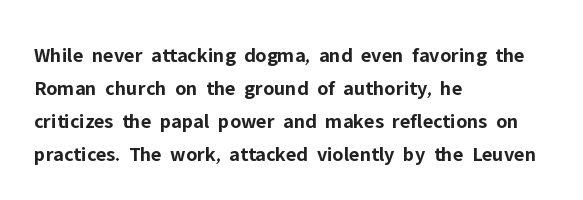
The sample has been set heavy, in full bold. Any mark beneath the type? The region is blank. The ragged edge is on the right, which tells us the setting is flush left. This sample uses plain, unmodified letter spacing. Posture: vertical. Does the leading feel generous? No, just average.
